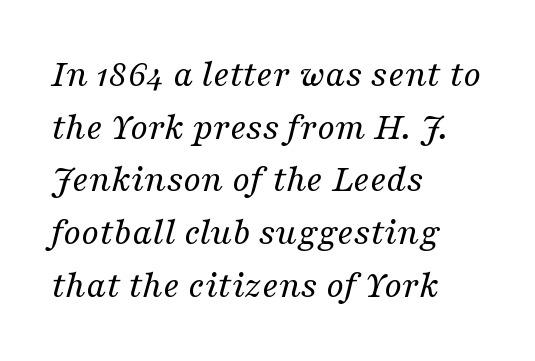
The image shows 39 px regular-weight serif type, italic (leaning right); set left-aligned, normal line spacing (1.35x), normal letter spacing, not underlined; medium stroke contrast and a medium x-height.
